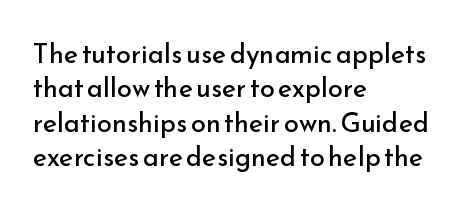
The letterforms sit at book weight or below. Honestly, the letter spacing is just normal — you wouldn't notice it. The type sits square on the baseline with zero lean. Unmarked baselines from the first word to the last. The text block is weighted toward the left margin, trailing off unevenly rightward. The designer left line spacing at the default.
